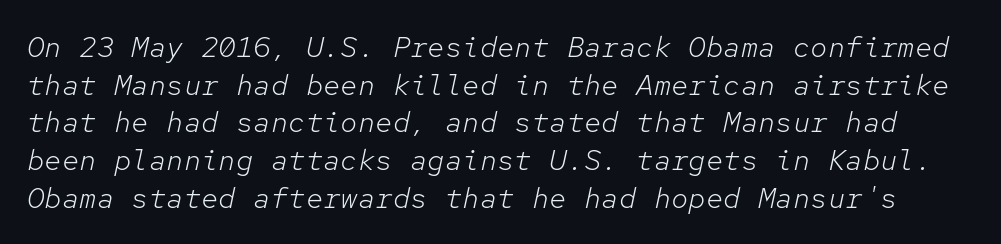
The image shows 29 px light type, italic (leaning right), monospaced; set normal line spacing (1.3x), normal letter spacing, not underlined; low stroke contrast and a medium x-height.
